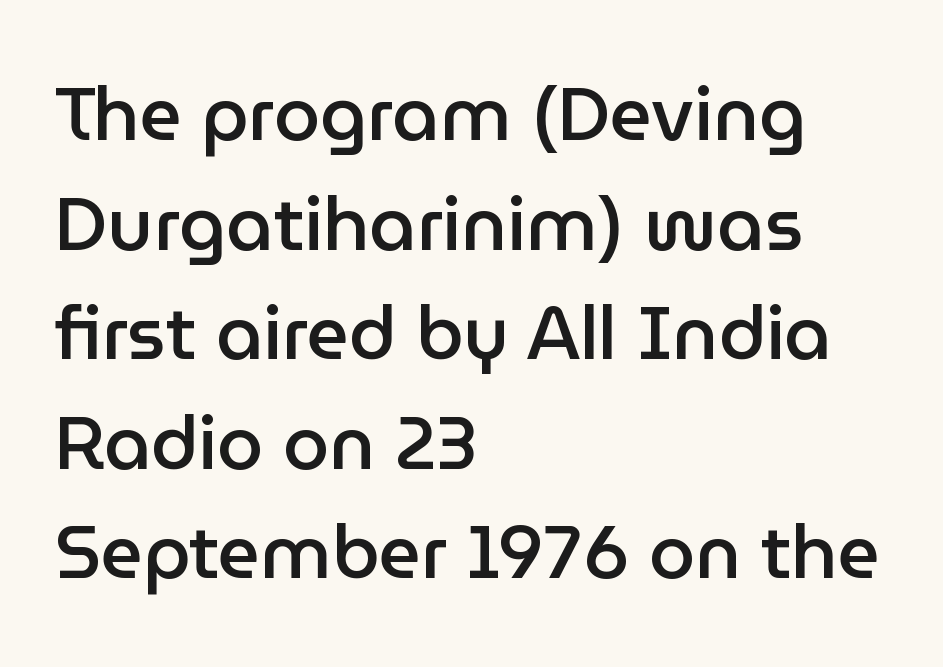
The image shows 74 px semibold sans-serif type, upright; set left-aligned, normal line spacing (1.48x), normal letter spacing, not underlined; low stroke contrast and a medium x-height.
